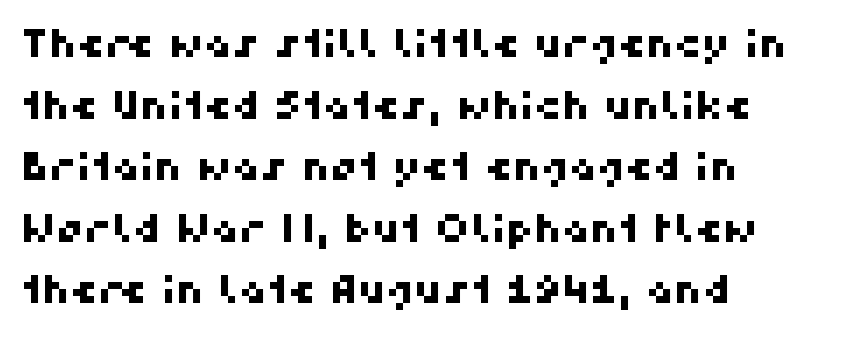
The image shows 39 px sans-serif type; set left-aligned, normal line spacing (1.58x), normal letter spacing, not underlined; high stroke contrast and a medium x-height.
